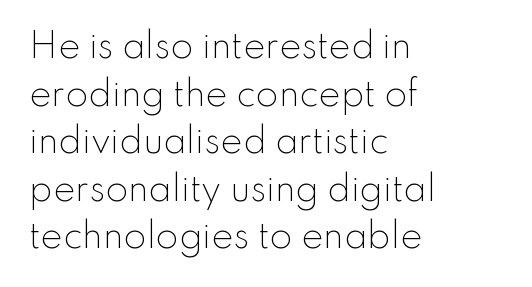
The image shows 33 px light sans-serif type, upright; set left-aligned, normal line spacing (1.44x), normal letter spacing, not underlined; low stroke contrast and a small x-height.
